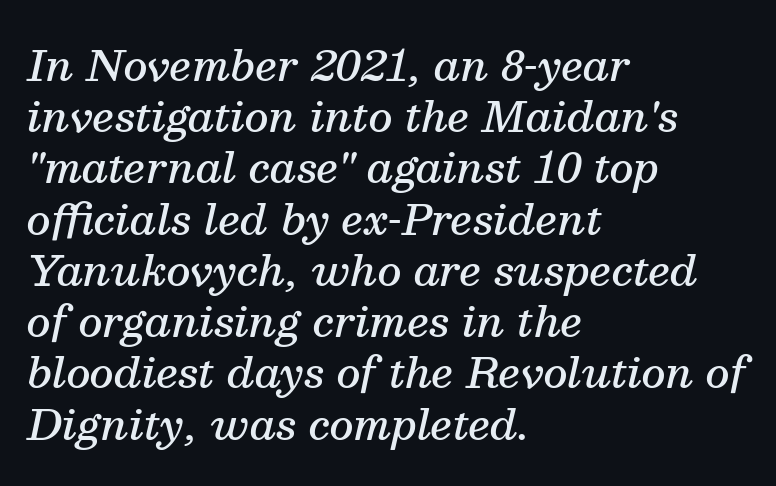
Q: Is the text bold? A: Semi-bold.
Q: Is the text italic (slanted)? A: Yes, it leans right by about 13 degrees.
Q: Is the typeface a serif or a sans-serif typeface? A: Serif.
Q: Is the text underlined? A: No.
Q: How is the paragraph aligned? A: Left-aligned.
Q: Is the spacing between letters normal or unusually wide? A: Normal.
Q: Width (condensed, normal, or wide)? A: Normal.
Q: Stroke contrast? A: Medium.
Q: x-height? A: Medium.
Q: Monospaced? A: No.
